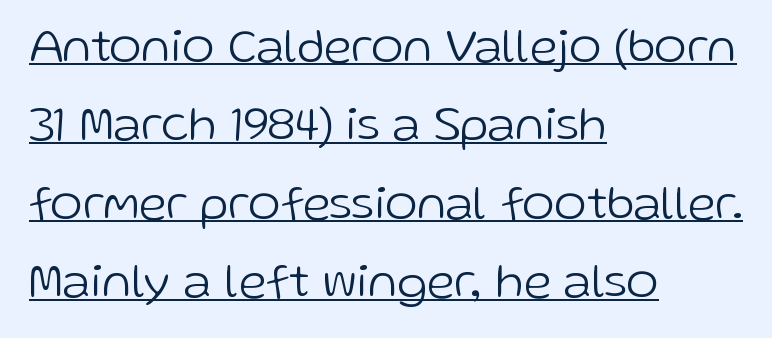
Q: Is the text bold? A: No.
Q: Is the text italic (slanted)? A: No, it is upright.
Q: Is the typeface a serif or a sans-serif typeface? A: Sans-serif.
Q: Is the text underlined? A: Yes.
Q: How is the paragraph aligned? A: Left-aligned.
Q: Is the spacing between letters normal or unusually wide? A: Normal.
Q: Is the spacing between lines tight, normal or loose? A: Normal.
Q: Width (condensed, normal, or wide)? A: Normal.
Q: Stroke contrast? A: Low.
Q: x-height? A: Medium.
Q: Monospaced? A: No.
